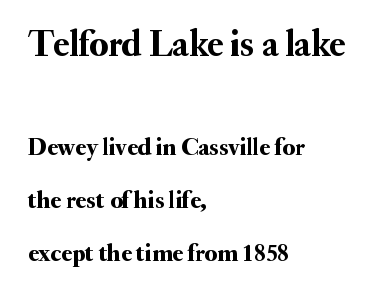
{"serif": "yes", "italic": "no", "width": "normal", "stroke_contrast": "medium", "x_height": "small", "monospaced": "no", "underline": "no", "align": "left", "line_spacing": "loose", "line_spacing_ratio": 2.12, "letter_spacing": "normal", "letter_spacing_em": 0.0, "larger_block": "first", "size_ratio": 1.48, "glyph_px": 37}
